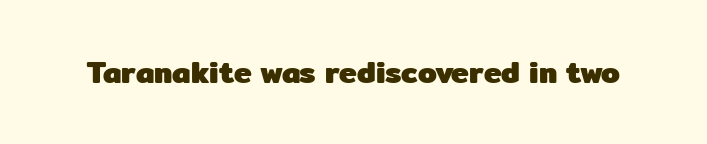
{"serif": "no", "italic": "no", "bold": "yes", "weight": "heavy", "width": "normal", "stroke_contrast": "low", "x_height": "medium", "monospaced": "no", "underline": "no", "letter_spacing": "normal", "letter_spacing_em": 0.0, "glyph_px": 30}
